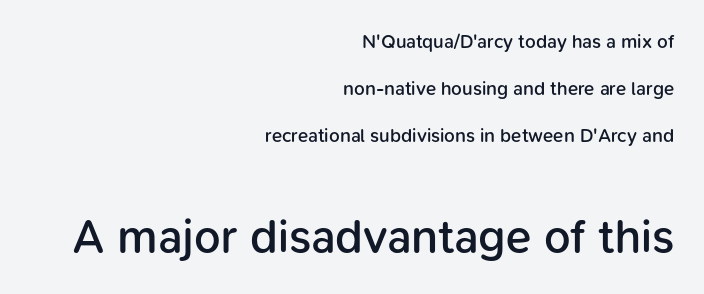
{"serif": "no", "italic": "no", "bold": "semi", "weight": "semibold", "width": "normal", "stroke_contrast": "low", "x_height": "medium", "monospaced": "no", "underline": "no", "align": "right", "line_spacing": "loose", "line_spacing_ratio": 2.48, "letter_spacing": "normal", "letter_spacing_em": 0.0, "larger_block": "second", "size_ratio": 2.47, "glyph_px": 47}
